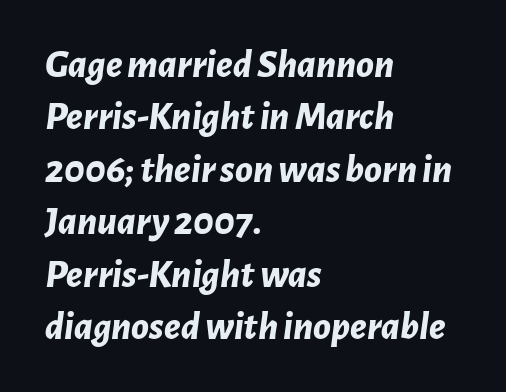
Q: Is the text bold? A: Yes.
Q: Is the text italic (slanted)? A: Yes, it leans right by about 7 degrees.
Q: Is the text underlined? A: No.
Q: How is the paragraph aligned? A: Left-aligned.
Q: Is the spacing between letters normal or unusually wide? A: Normal.
Q: Is the spacing between lines tight, normal or loose? A: Normal.
Q: Width (condensed, normal, or wide)? A: Normal.
Q: Stroke contrast? A: Low.
Q: x-height? A: Medium.
Q: Monospaced? A: No.
